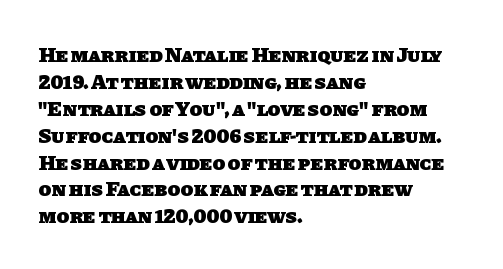
The image shows 21 px bold type; set left-aligned, normal line spacing (1.28x), normal letter spacing, not underlined.
